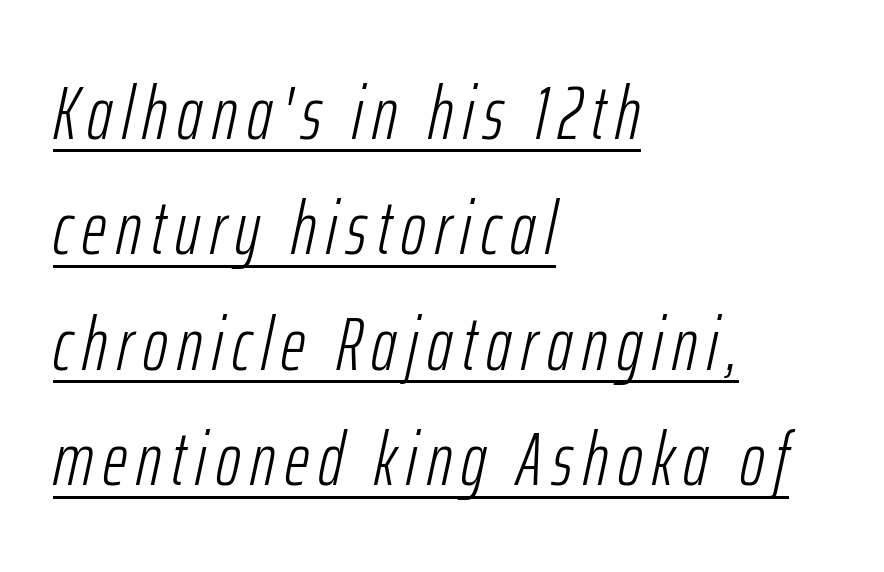
{"italic": "yes", "lean": "right", "slant_degrees": 12, "bold": "no", "weight": "light", "width": "condensed", "stroke_contrast": "low", "x_height": "medium", "monospaced": "no", "underline": "yes", "align": "left", "line_spacing": "normal", "line_spacing_ratio": 1.54, "glyph_px": 75}
